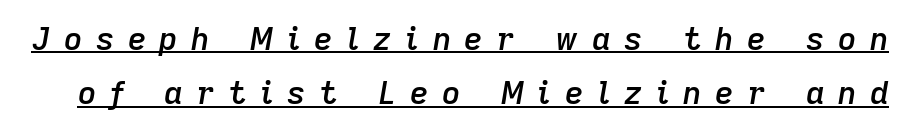
The image shows 32 px semibold type, italic (leaning right); set normal line spacing (1.7x), unusually wide letter spacing (+0.42 em), underlined; low stroke contrast and a medium x-height.
